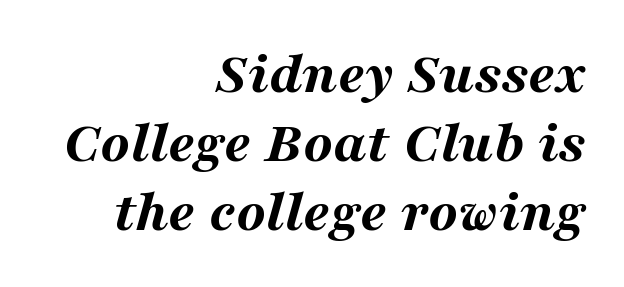
{"italic": "yes", "lean": "right", "slant_degrees": 16, "bold": "yes", "weight": "bold", "width": "wide", "stroke_contrast": "medium", "x_height": "medium", "monospaced": "no", "underline": "no", "align": "right", "line_spacing": "tight", "line_spacing_ratio": 1.15, "letter_spacing": "normal", "letter_spacing_em": 0.0, "glyph_px": 60}
